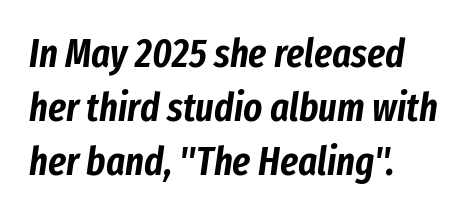
The image shows 40 px condensed type, italic (leaning right); set left-aligned, normal line spacing (1.35x), normal letter spacing, not underlined; low stroke contrast and a medium x-height.
